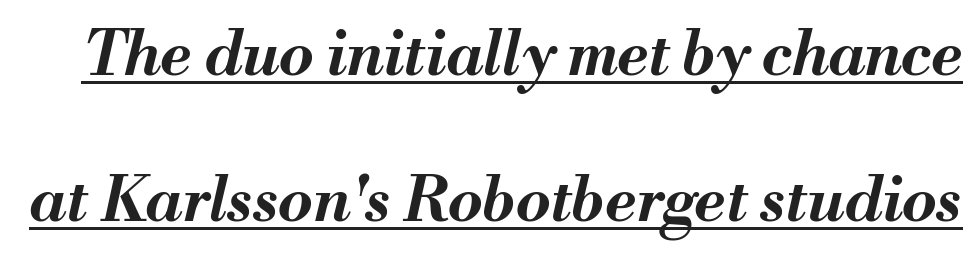
The image shows 62 px bold type, italic (leaning right); set loose line spacing (2.35x), normal letter spacing, underlined; medium stroke contrast and a small x-height.
